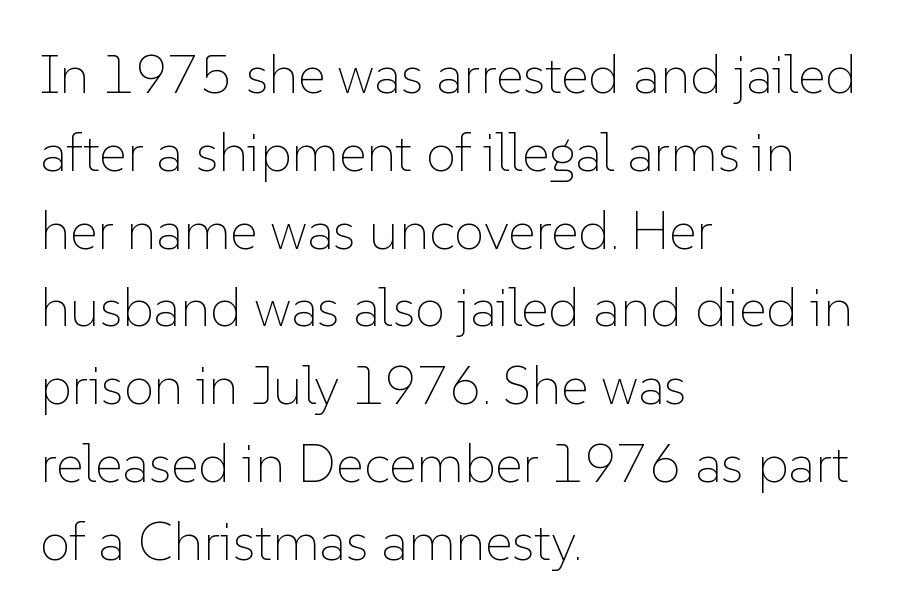
The image shows 54 px thin type, upright; set left-aligned, normal line spacing (1.44x), normal letter spacing, not underlined; low stroke contrast and a medium x-height.
